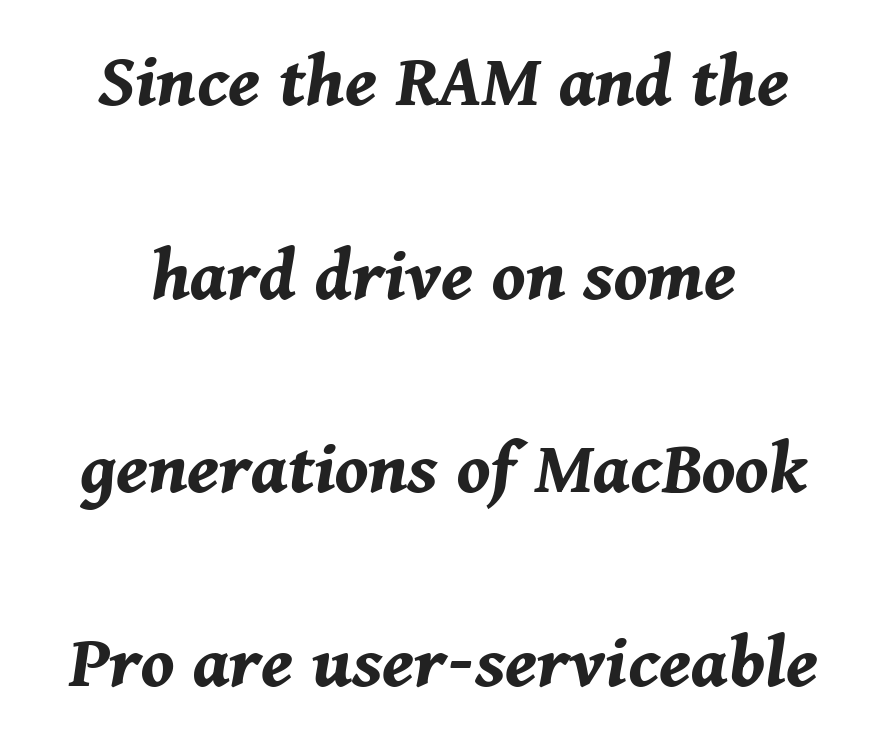
The area under the type is left untouched. Think of a printed novel: that variable character pitch is what you see here. The text carries the slant typical of an italic or oblique font. Does the weight exceed regular? Yes, all the way to bold. The gaps between neighbouring characters are ordinary and unremarkable.
